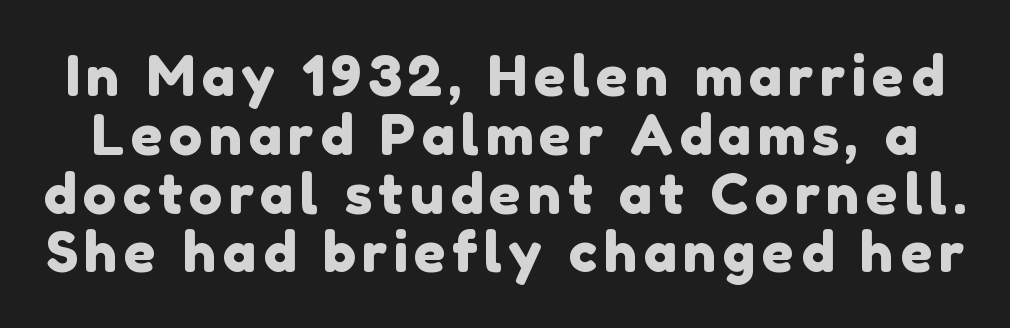
Q: Is the typeface a serif or a sans-serif typeface? A: Sans-serif.
Q: Is the text underlined? A: No.
Q: Is the spacing between lines tight, normal or loose? A: Tight.
Q: Width (condensed, normal, or wide)? A: Normal.
Q: Stroke contrast? A: Low.
Q: x-height? A: Medium.
Q: Monospaced? A: No.
